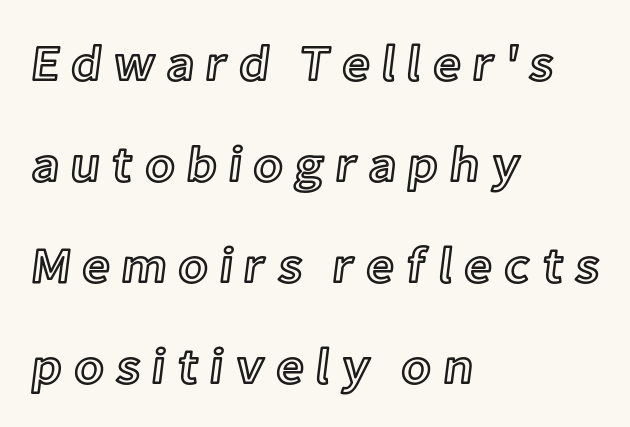
{"width": "normal", "x_height": "medium", "monospaced": "no", "underline": "no", "align": "left", "line_spacing": "loose", "line_spacing_ratio": 2.02, "letter_spacing": "wide", "letter_spacing_em": 0.21, "glyph_px": 50}
